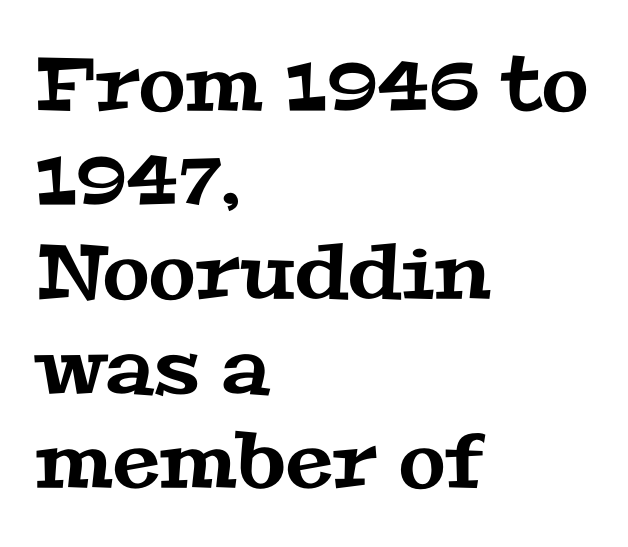
Q: Is the typeface a serif or a sans-serif typeface? A: Serif.
Q: Is the text underlined? A: No.
Q: How is the paragraph aligned? A: Left-aligned.
Q: Is the spacing between letters normal or unusually wide? A: Normal.
Q: Width (condensed, normal, or wide)? A: Wide.
Q: Stroke contrast? A: Medium.
Q: x-height? A: Medium.
Q: Monospaced? A: No.
